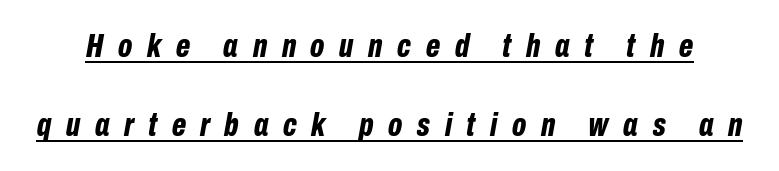
The image shows 34 px bold, condensed type, italic (leaning right); set loose line spacing (2.32x), unusually wide letter spacing (+0.43 em), underlined; low stroke contrast and a medium x-height.
